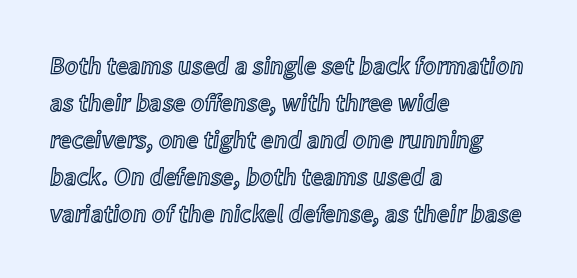
{"underline": "no", "align": "left", "line_spacing": "normal", "line_spacing_ratio": 1.48, "letter_spacing": "normal", "letter_spacing_em": 0.0, "glyph_px": 25}
